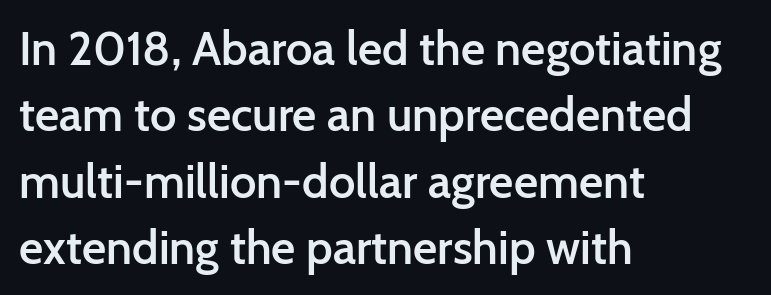
The image shows 47 px semibold sans-serif type, upright; set left-aligned, normal line spacing (1.41x), normal letter spacing, not underlined; low stroke contrast and a medium x-height.
